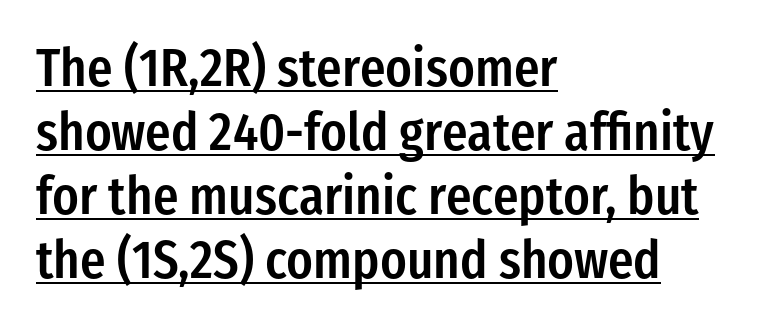
{"serif": "no", "italic": "no", "bold": "semi", "weight": "semibold", "width": "condensed", "stroke_contrast": "low", "x_height": "medium", "monospaced": "no", "underline": "yes", "align": "left", "line_spacing_ratio": 1.21, "letter_spacing": "normal", "letter_spacing_em": 0.0, "glyph_px": 53}
